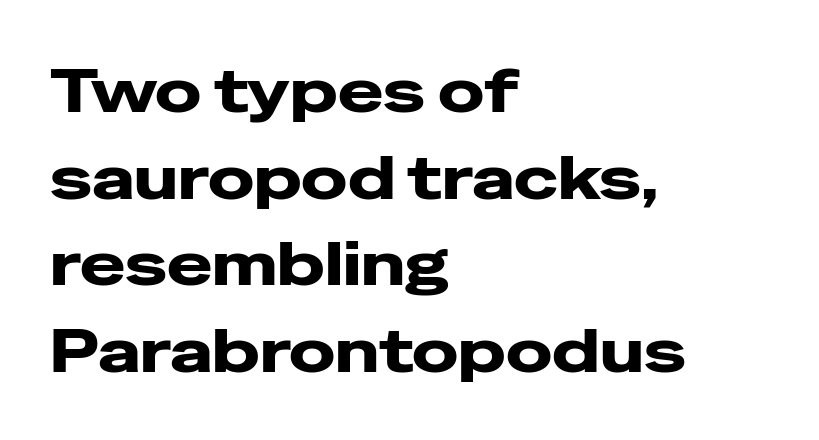
Q: Is the text italic (slanted)? A: No, it is upright.
Q: Is the typeface a serif or a sans-serif typeface? A: Sans-serif.
Q: Is the text underlined? A: No.
Q: How is the paragraph aligned? A: Left-aligned.
Q: Is the spacing between letters normal or unusually wide? A: Normal.
Q: Is the spacing between lines tight, normal or loose? A: Normal.
Q: Width (condensed, normal, or wide)? A: Wide.
Q: Stroke contrast? A: Low.
Q: x-height? A: Medium.
Q: Monospaced? A: No.
